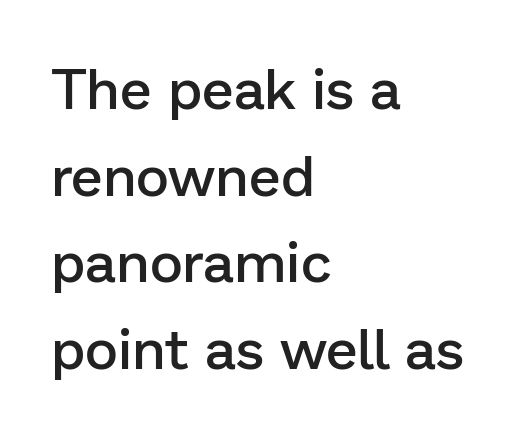
Caption: standard tracking, unaltered. Words float on clear page, feet unadorned. The passage shown is semibold, sitting just below true bold. Posture: vertical. Compared with typical paragraphs, the rows here are spaced about the same.
